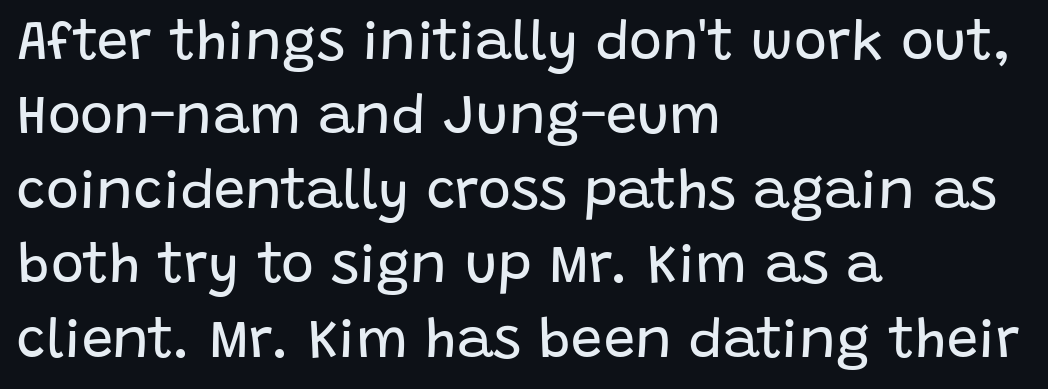
The image shows 56 px regular-weight sans-serif type, upright; set left-aligned, normal line spacing (1.33x), normal letter spacing, not underlined; low stroke contrast and a large x-height.
